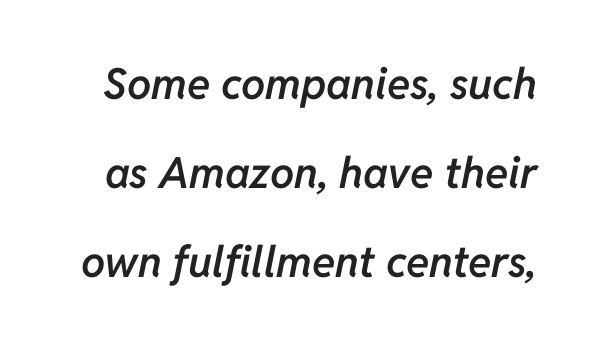
Stroke thickness is moderately raised; the sample reads as semibold. Looks like regular typesetting: each glyph gets only the width it needs. The leading is generous, giving the passage an open texture. Characters follow at the spacing the type designer built in. The axis of the letterforms is tilted away from vertical.
